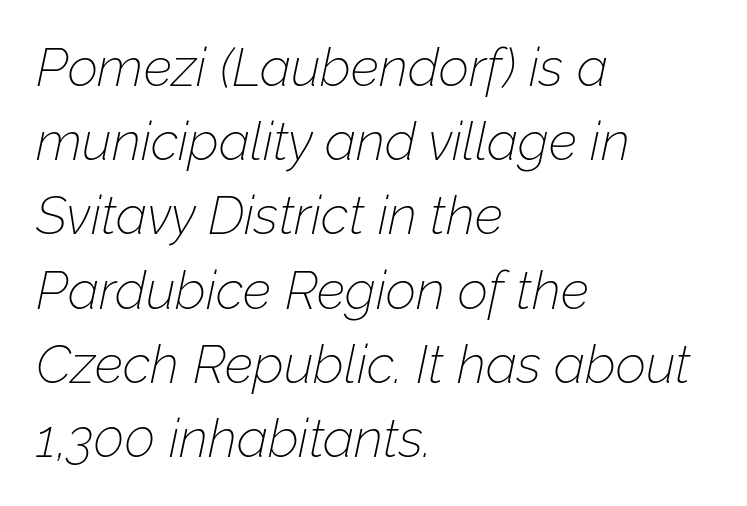
Q: Is the text bold? A: No.
Q: Is the text italic (slanted)? A: Yes, it leans right by about 12 degrees.
Q: Is the text underlined? A: No.
Q: How is the paragraph aligned? A: Left-aligned.
Q: Is the spacing between letters normal or unusually wide? A: Normal.
Q: Is the spacing between lines tight, normal or loose? A: Normal.
Q: Width (condensed, normal, or wide)? A: Normal.
Q: Stroke contrast? A: Low.
Q: x-height? A: Medium.
Q: Monospaced? A: No.
